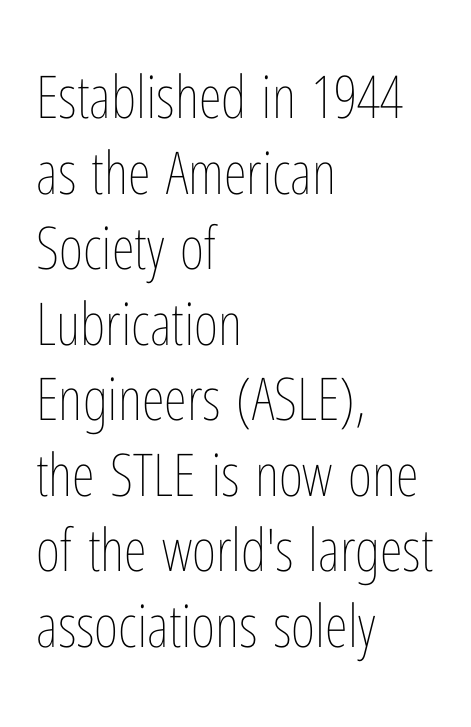
Q: Is the text bold? A: No.
Q: Is the text italic (slanted)? A: No, it is upright.
Q: Is the text underlined? A: No.
Q: How is the paragraph aligned? A: Left-aligned.
Q: Is the spacing between letters normal or unusually wide? A: Normal.
Q: Is the spacing between lines tight, normal or loose? A: Normal.
Q: Width (condensed, normal, or wide)? A: Condensed.
Q: Stroke contrast? A: Low.
Q: x-height? A: Medium.
Q: Monospaced? A: No.
